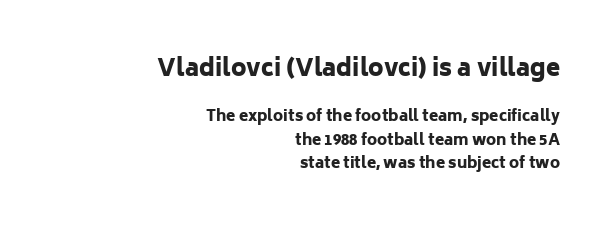
Between one letter and the next there's only the usual sliver of space. The leading is moderate, giving the passage an even texture. Rendered with straight, roman letterforms. This rendering uses right alignment, leaving the left contour irregular. Plain, unruled lines of type.
